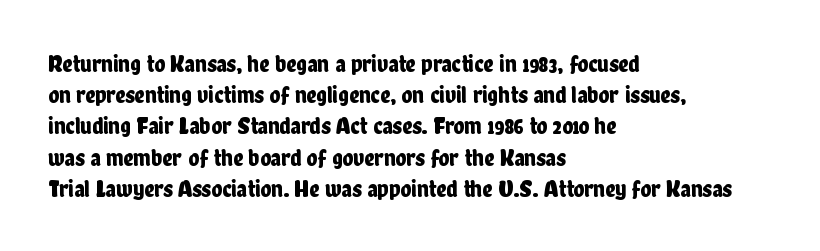
{"italic": "no", "underline": "no", "align": "left", "line_spacing": "normal", "line_spacing_ratio": 1.25, "letter_spacing": "normal", "letter_spacing_em": 0.0, "glyph_px": 25}
